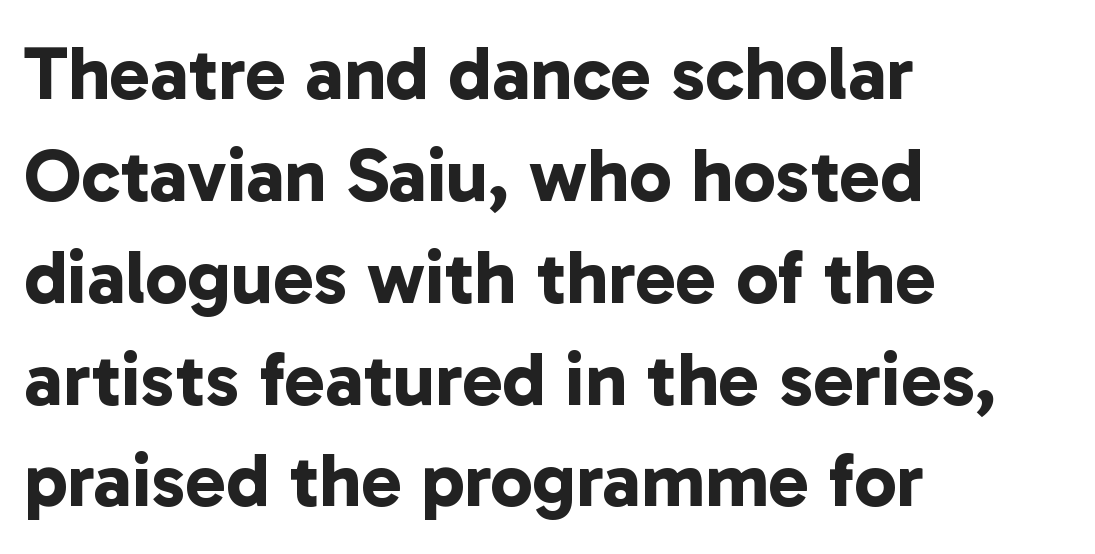
Q: Is the text bold? A: Yes.
Q: Is the typeface a serif or a sans-serif typeface? A: Sans-serif.
Q: Is the text underlined? A: No.
Q: How is the paragraph aligned? A: Left-aligned.
Q: Is the spacing between letters normal or unusually wide? A: Normal.
Q: Is the spacing between lines tight, normal or loose? A: Normal.
Q: Width (condensed, normal, or wide)? A: Normal.
Q: Stroke contrast? A: Low.
Q: x-height? A: Medium.
Q: Monospaced? A: No.
